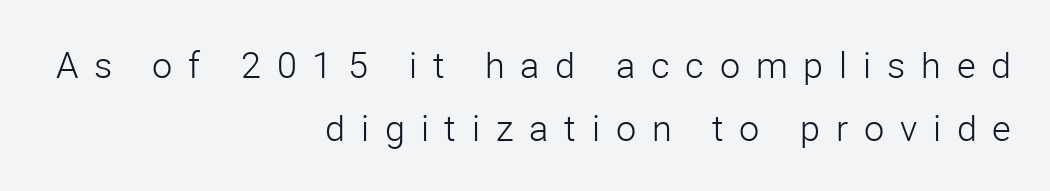
Q: Is the text bold? A: No.
Q: Is the text italic (slanted)? A: No, it is upright.
Q: Is the typeface a serif or a sans-serif typeface? A: Sans-serif.
Q: Is the text underlined? A: No.
Q: How is the paragraph aligned? A: Right-aligned.
Q: Is the spacing between letters normal or unusually wide? A: Unusually wide.
Q: Width (condensed, normal, or wide)? A: Normal.
Q: Stroke contrast? A: Low.
Q: x-height? A: Medium.
Q: Monospaced? A: No.
